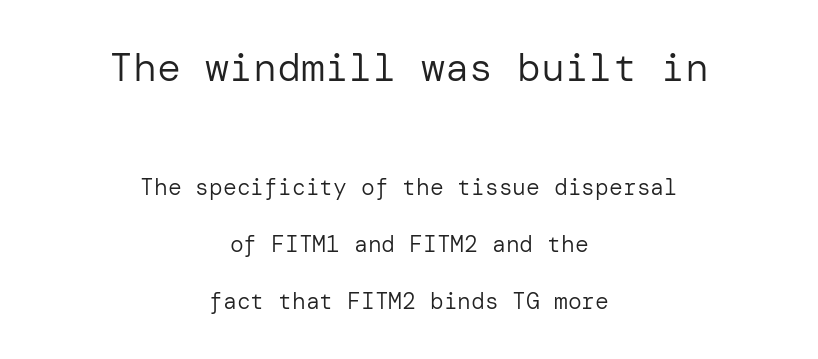
Q: Is the text bold? A: No.
Q: Is the text italic (slanted)? A: No, it is upright.
Q: Is the typeface a serif or a sans-serif typeface? A: Sans-serif.
Q: Is the text underlined? A: No.
Q: How is the paragraph aligned? A: Centered.
Q: Is the spacing between letters normal or unusually wide? A: Normal.
Q: Is the spacing between lines tight, normal or loose? A: Loose.
Q: Which block of text is set in a larger size, the first (top) or the second (bottom)? A: The first (top) one.
Q: Width (condensed, normal, or wide)? A: Normal.
Q: Stroke contrast? A: Low.
Q: x-height? A: Medium.
